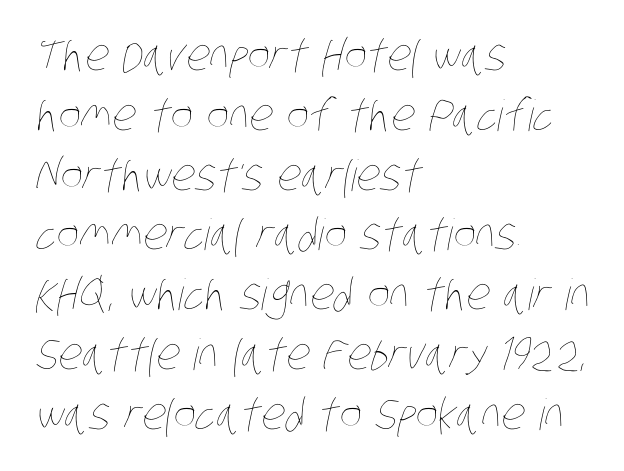
The image shows 43 px thin, condensed type; set left-aligned, normal line spacing (1.39x), normal letter spacing, not underlined; low stroke contrast and a large x-height.
